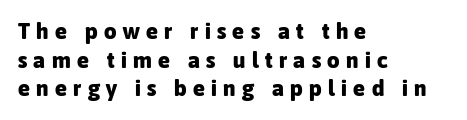
The space between consecutive lines is moderate. Unmarked baselines from the first word to the last. Ascenders rise straight up at ninety degrees. The compositor pushed each line to the left boundary. Weight check: bold — yes, fully. The gaps between neighbouring characters are conspicuously large.
